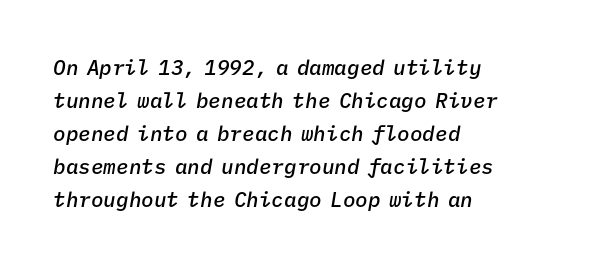
{"italic": "yes", "lean": "right", "slant_degrees": 9, "bold": "semi", "underline": "no", "align": "left", "line_spacing": "normal", "line_spacing_ratio": 1.57, "letter_spacing": "normal", "letter_spacing_em": 0.0, "glyph_px": 21}
